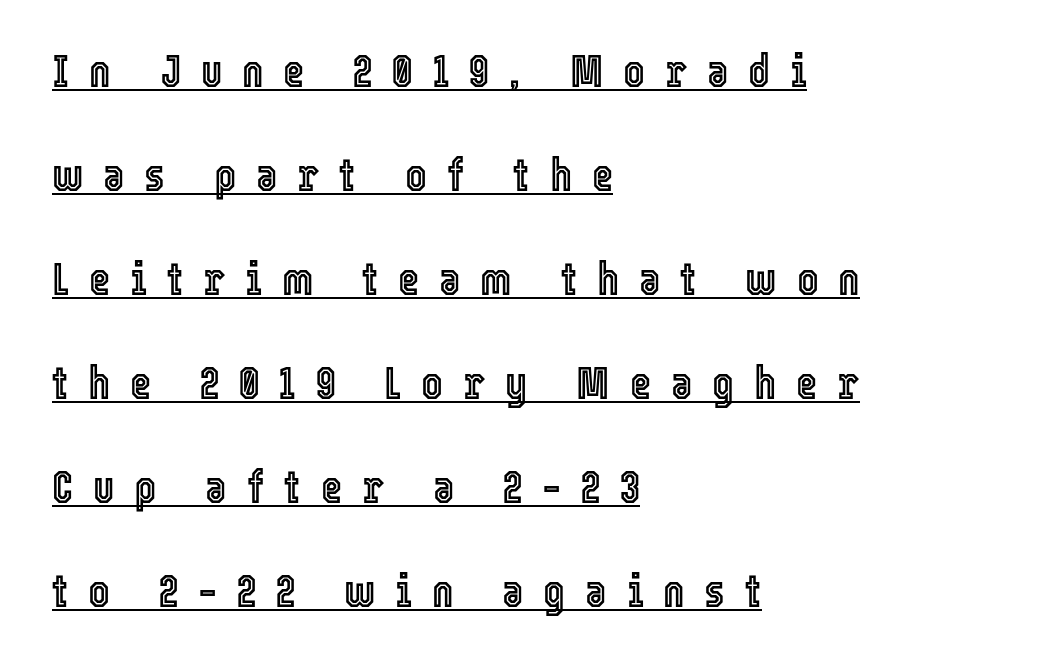
Q: Is the text italic (slanted)? A: No, it is upright.
Q: Is the text underlined? A: Yes.
Q: How is the paragraph aligned? A: Left-aligned.
Q: Is the spacing between letters normal or unusually wide? A: Unusually wide.
Q: Is the spacing between lines tight, normal or loose? A: Loose.
Q: Width (condensed, normal, or wide)? A: Condensed.
Q: x-height? A: Medium.
Q: Monospaced? A: No.
